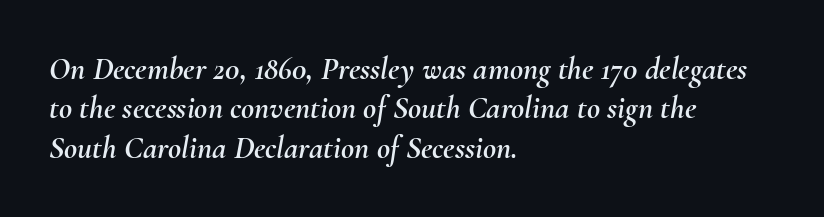
Q: Is the text italic (slanted)? A: Yes, it leans right by about 10 degrees.
Q: Is the text underlined? A: No.
Q: How is the paragraph aligned? A: Left-aligned.
Q: Is the spacing between letters normal or unusually wide? A: Normal.
Q: Width (condensed, normal, or wide)? A: Normal.
Q: Stroke contrast? A: Medium.
Q: x-height? A: Small.
Q: Monospaced? A: No.
